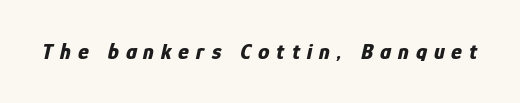
{"italic": "yes", "lean": "right", "slant_degrees": 12, "bold": "yes", "underline": "no", "letter_spacing": "wide", "letter_spacing_em": 0.3, "glyph_px": 23}
